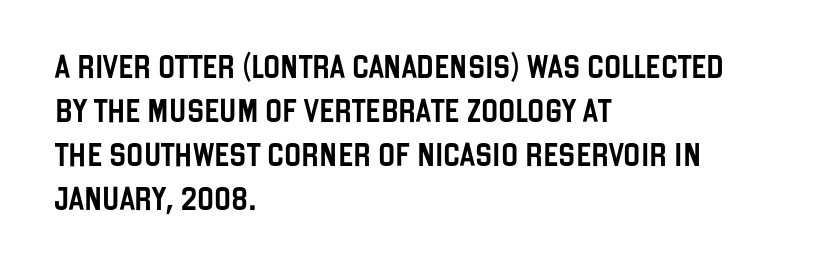
{"italic": "no", "underline": "no", "align": "left", "line_spacing": "loose", "line_spacing_ratio": 1.92, "letter_spacing": "normal", "letter_spacing_em": 0.0, "glyph_px": 23}
